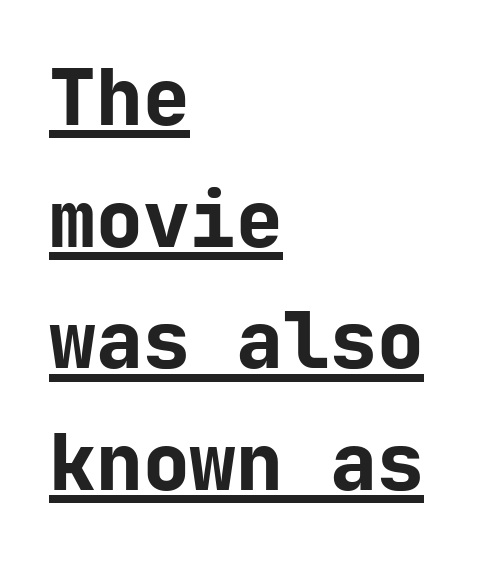
The image shows 78 px bold sans-serif type, upright, monospaced; set left-aligned, normal line spacing (1.56x), normal letter spacing, underlined; low stroke contrast and a medium x-height.
